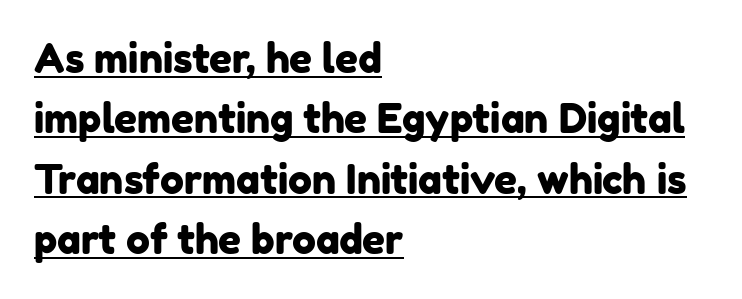
Q: Is the typeface a serif or a sans-serif typeface? A: Sans-serif.
Q: Is the text underlined? A: Yes.
Q: How is the paragraph aligned? A: Left-aligned.
Q: Is the spacing between letters normal or unusually wide? A: Normal.
Q: Is the spacing between lines tight, normal or loose? A: Normal.
Q: Width (condensed, normal, or wide)? A: Normal.
Q: Stroke contrast? A: Low.
Q: x-height? A: Medium.
Q: Monospaced? A: No.
